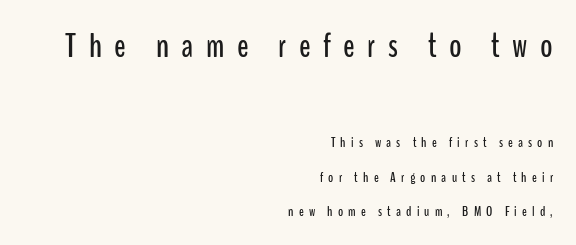
The image shows 34 px condensed sans-serif type, upright; set right-aligned, loose line spacing (2.45x), unusually wide letter spacing (+0.37 em), not underlined; the first (top) block is 2.43x larger; low stroke contrast and a medium x-height.
